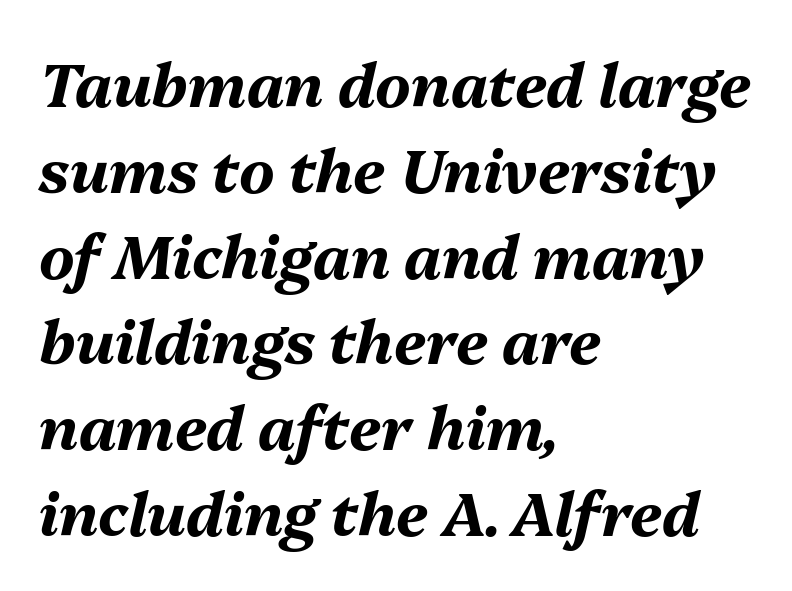
Caption: standard tracking, unaltered. Typesetter's note: full bold, strokes at maximum text heaviness. Short and long lines alike share a common starting point at left. Rendered with sloped, italic letterforms.
